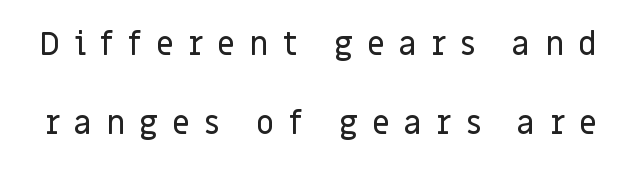
Q: Is the text italic (slanted)? A: No, it is upright.
Q: Is the typeface a serif or a sans-serif typeface? A: Sans-serif.
Q: Is the text underlined? A: No.
Q: Is the spacing between letters normal or unusually wide? A: Unusually wide.
Q: Is the spacing between lines tight, normal or loose? A: Loose.
Q: Width (condensed, normal, or wide)? A: Normal.
Q: Stroke contrast? A: Low.
Q: x-height? A: Large.
Q: Monospaced? A: No.
